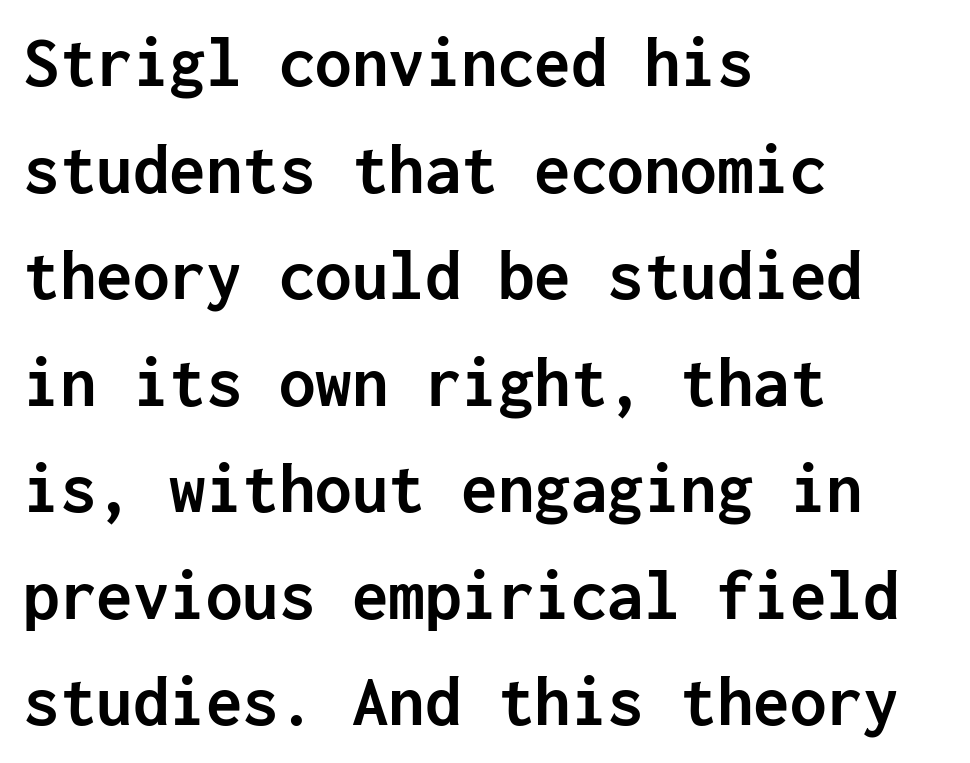
{"serif": "no", "italic": "no", "bold": "yes", "weight": "semibold", "width": "normal", "stroke_contrast": "low", "x_height": "medium", "monospaced": "yes", "underline": "no", "align": "left", "line_spacing": "normal", "line_spacing_ratio": 1.46, "letter_spacing": "normal", "letter_spacing_em": 0.0, "glyph_px": 73}
